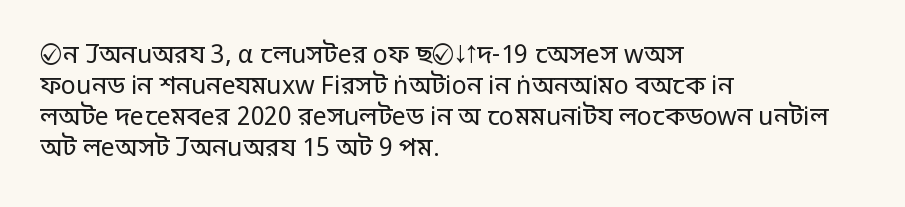
{"italic": "no", "bold": "no", "underline": "no", "align": "left", "line_spacing_ratio": 1.24, "letter_spacing": "normal", "letter_spacing_em": 0.0, "glyph_px": 25}
